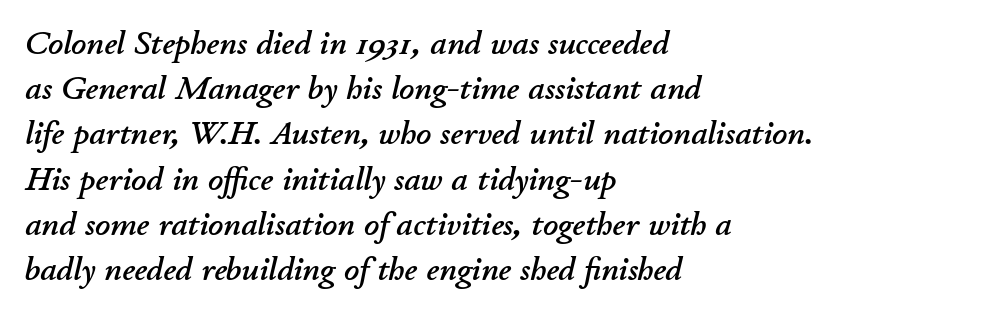
{"italic": "yes", "lean": "right", "slant_degrees": 11, "width": "normal", "stroke_contrast": "low", "x_height": "small", "monospaced": "no", "underline": "no", "align": "left", "line_spacing": "normal", "line_spacing_ratio": 1.37, "letter_spacing": "normal", "letter_spacing_em": 0.0, "glyph_px": 33}
